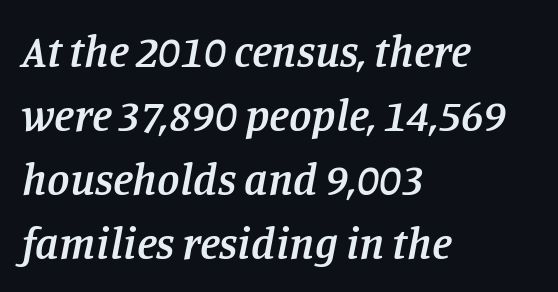
{"serif": "yes", "italic": "yes", "lean": "right", "slant_degrees": 11, "bold": "semi", "weight": "semibold", "width": "normal", "stroke_contrast": "low", "x_height": "large", "monospaced": "no", "underline": "no", "align": "left", "line_spacing": "normal", "line_spacing_ratio": 1.42, "letter_spacing": "normal", "letter_spacing_em": 0.0, "glyph_px": 45}
